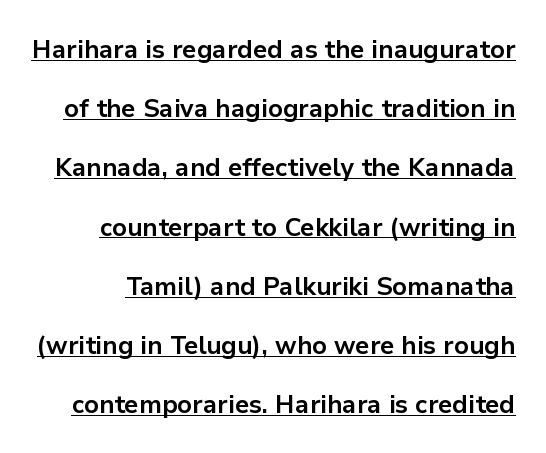
A dark, heavy texture on the line: the type is bold. Do the letters lean? They stand straight. You can see a thin bar hugging the bottom of the glyphs. Does extra space separate the letters? No, they use regular spacing. In terms of leading, this rendering errs on the spacious side.
